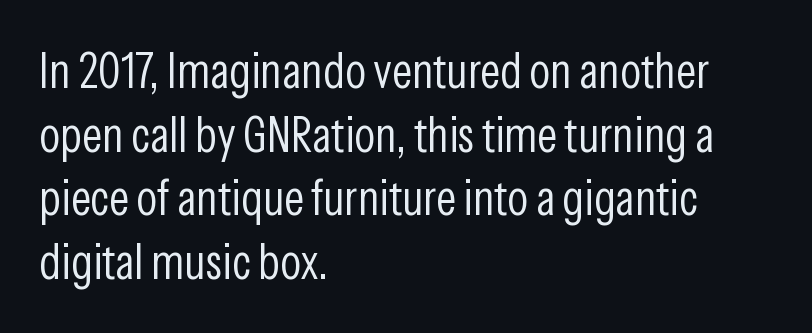
The image shows 49 px light, condensed sans-serif type, upright; set left-aligned, normal line spacing (1.3x), normal letter spacing, not underlined; low stroke contrast and a medium x-height.
